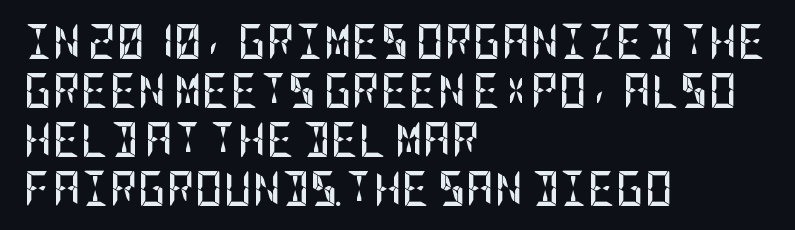
One-word summary of the alignment: left. In terms of letterspacing, this is plain default setting. Classification — sans serif. The typesetting leans heavy: a genuine bold.
